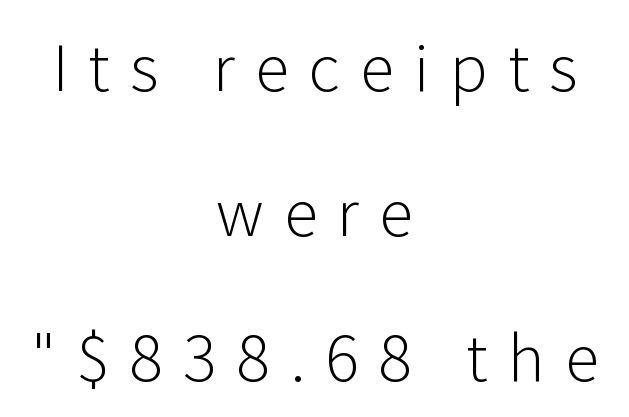
The letters stand upright; this is a roman face. Plain, unruled lines of type. The passage is arranged like a title page — every line centered. A typesetter would call this leading open, well beyond the default. These lines have a slow, spaced-out rhythm from letter to letter. Type style note: lacks serifs.
